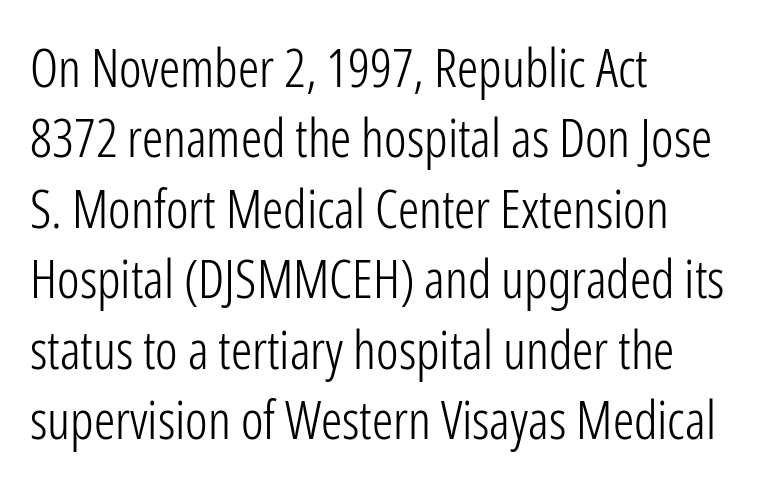
The image shows 53 px light, condensed sans-serif type, upright; set left-aligned, normal line spacing (1.33x), normal letter spacing, not underlined; low stroke contrast and a medium x-height.
